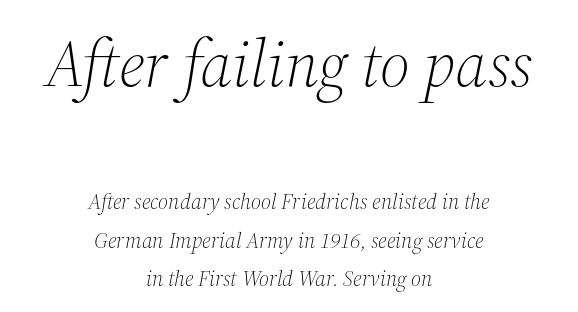
{"serif": "yes", "italic": "yes", "lean": "right", "slant_degrees": 12, "bold": "no", "weight": "light", "width": "normal", "stroke_contrast": "medium", "x_height": "medium", "monospaced": "no", "underline": "no", "align": "center", "line_spacing_ratio": 1.76, "letter_spacing": "normal", "letter_spacing_em": 0.0, "larger_block": "first", "size_ratio": 3.0, "glyph_px": 66}
